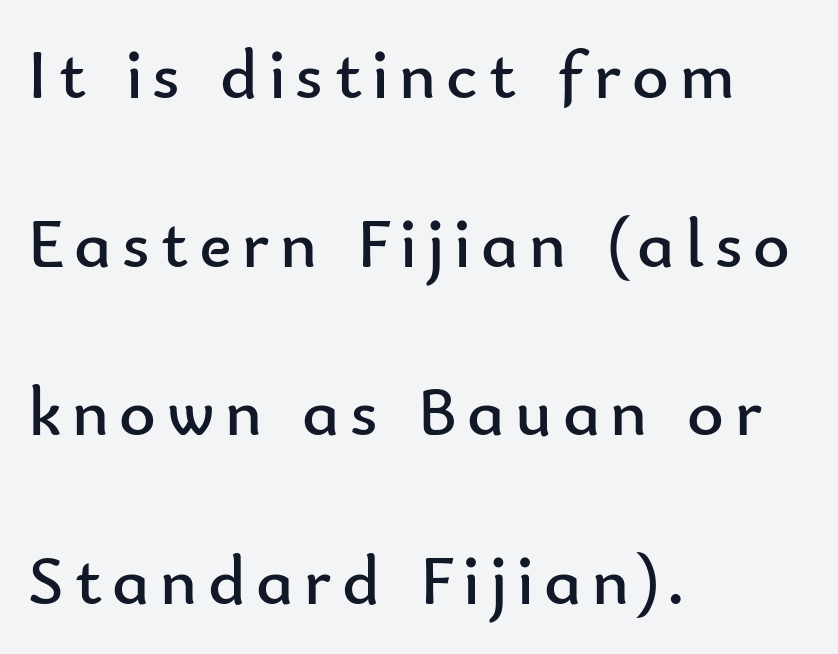
Q: Is the text bold? A: No.
Q: Is the text italic (slanted)? A: No, it is upright.
Q: Is the typeface a serif or a sans-serif typeface? A: Sans-serif.
Q: Is the text underlined? A: No.
Q: How is the paragraph aligned? A: Left-aligned.
Q: Is the spacing between lines tight, normal or loose? A: Loose.
Q: Width (condensed, normal, or wide)? A: Normal.
Q: Stroke contrast? A: Low.
Q: x-height? A: Small.
Q: Monospaced? A: No.
